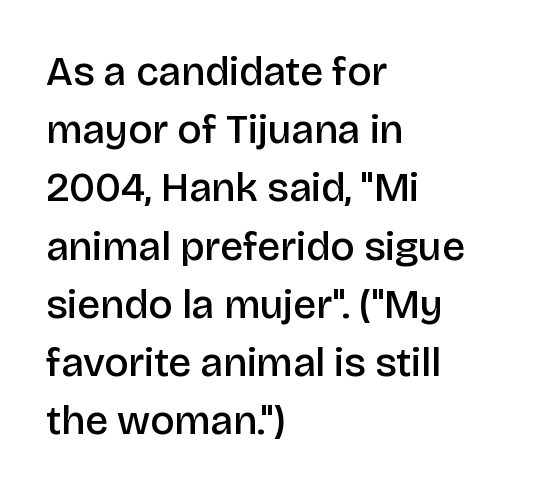
Spacing verdict: proportional, widths tailored to each character. This sample uses an upright cut, with every glyph sitting square on the baseline. This rendering features lettering with no underline. Students, observe: this is what conventionally led text looks like. In terms of weight, the rendering is demibold, just under bold. A student would call this left alignment; a typographer would say flush left, rag right.
